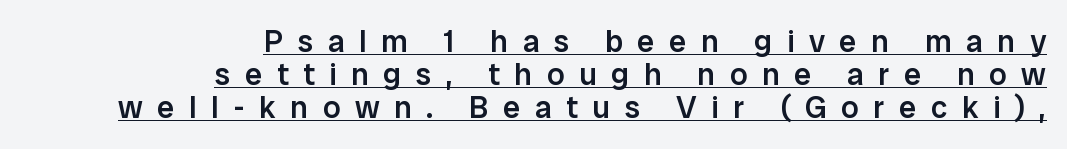
Q: Is the text bold? A: Semi-bold.
Q: Is the text italic (slanted)? A: No, it is upright.
Q: Is the typeface a serif or a sans-serif typeface? A: Sans-serif.
Q: Is the text underlined? A: Yes.
Q: How is the paragraph aligned? A: Right-aligned.
Q: Is the spacing between letters normal or unusually wide? A: Unusually wide.
Q: Is the spacing between lines tight, normal or loose? A: Tight.
Q: Width (condensed, normal, or wide)? A: Normal.
Q: Stroke contrast? A: Low.
Q: x-height? A: Medium.
Q: Monospaced? A: No.
